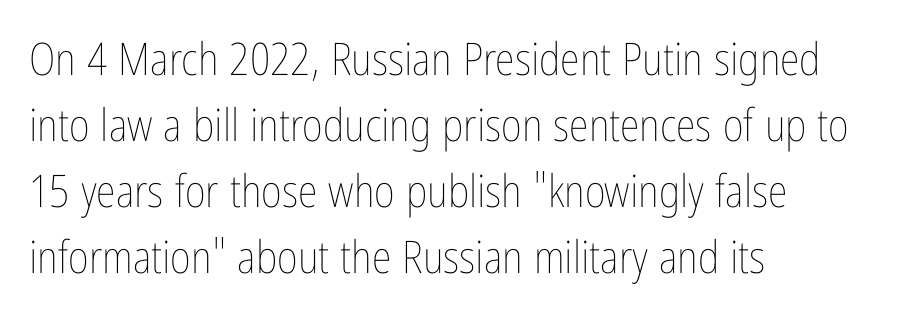
These lines stack with their left ends in a neat column. The tracking reads as untouched default to a designer's eye. The font sits on the lighter half of the weight spectrum, regular included. The letters stand straight up with perfectly vertical stems.
